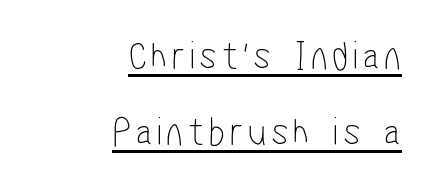
Q: Is the text bold? A: No.
Q: Is the typeface a serif or a sans-serif typeface? A: Sans-serif.
Q: Is the text underlined? A: Yes.
Q: How is the paragraph aligned? A: Right-aligned.
Q: Width (condensed, normal, or wide)? A: Condensed.
Q: Stroke contrast? A: Low.
Q: x-height? A: Medium.
Q: Monospaced? A: No.
